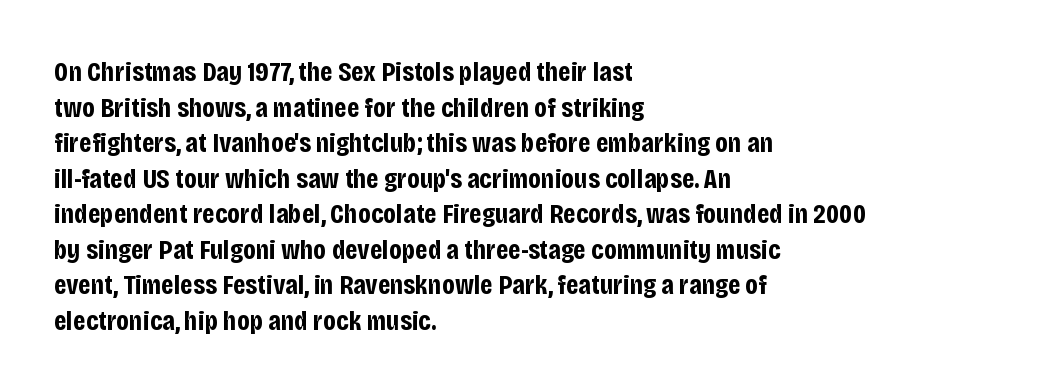
{"serif": "no", "italic": "no", "bold": "yes", "weight": "bold", "width": "condensed", "stroke_contrast": "low", "x_height": "large", "monospaced": "no", "underline": "no", "align": "left", "line_spacing": "normal", "line_spacing_ratio": 1.27, "letter_spacing": "normal", "letter_spacing_em": 0.0, "glyph_px": 28}
